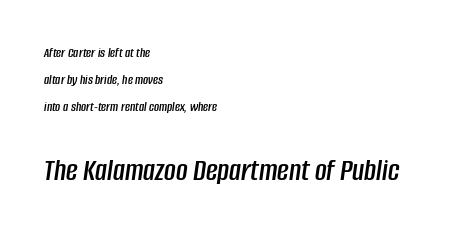
The image shows 32 px condensed type, italic (leaning right); set left-aligned, loose line spacing (1.93x), normal letter spacing, not underlined; the second (bottom) block is 2.29x larger; low stroke contrast and a large x-height.
